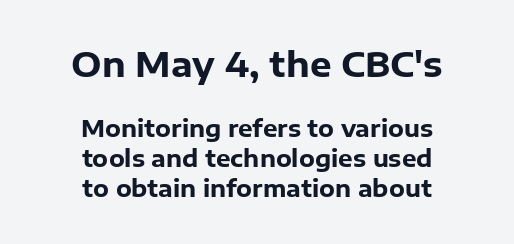
{"serif": "no", "italic": "no", "bold": "yes", "weight": "heavy", "width": "normal", "stroke_contrast": "low", "x_height": "medium", "monospaced": "no", "underline": "no", "align": "center", "line_spacing": "normal", "line_spacing_ratio": 1.31, "letter_spacing": "normal", "letter_spacing_em": 0.0, "larger_block": "first", "size_ratio": 1.48, "glyph_px": 34}
